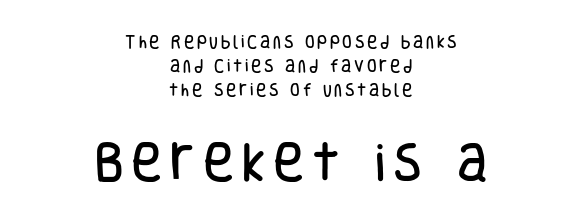
{"serif": "no", "italic": "no", "width": "condensed", "stroke_contrast": "low", "x_height": "large", "monospaced": "no", "underline": "no", "align": "center", "line_spacing_ratio": 1.73, "larger_block": "second", "size_ratio": 3.0, "glyph_px": 42}
